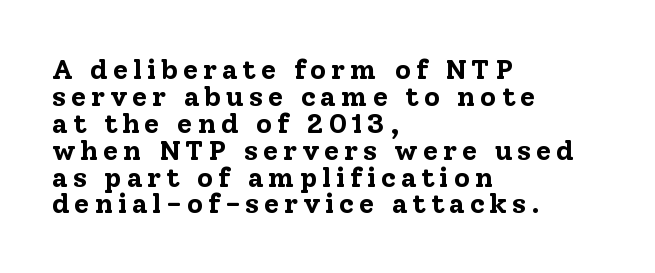
The image shows 28 px bold serif type, upright; set left-aligned, tight line spacing (0.96x), not underlined; low stroke contrast and a medium x-height.
